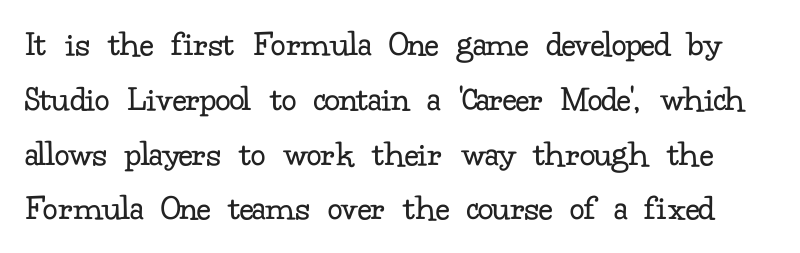
The image shows 37 px regular-weight serif type, upright; set normal line spacing (1.48x), normal letter spacing, not underlined; low stroke contrast and a small x-height.
